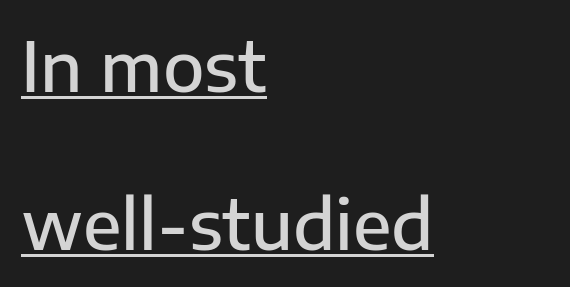
Q: Is the text bold? A: Semi-bold.
Q: Is the text italic (slanted)? A: No, it is upright.
Q: Is the typeface a serif or a sans-serif typeface? A: Sans-serif.
Q: Is the text underlined? A: Yes.
Q: How is the paragraph aligned? A: Left-aligned.
Q: Is the spacing between letters normal or unusually wide? A: Normal.
Q: Is the spacing between lines tight, normal or loose? A: Loose.
Q: Width (condensed, normal, or wide)? A: Normal.
Q: Stroke contrast? A: Low.
Q: x-height? A: Medium.
Q: Monospaced? A: No.
